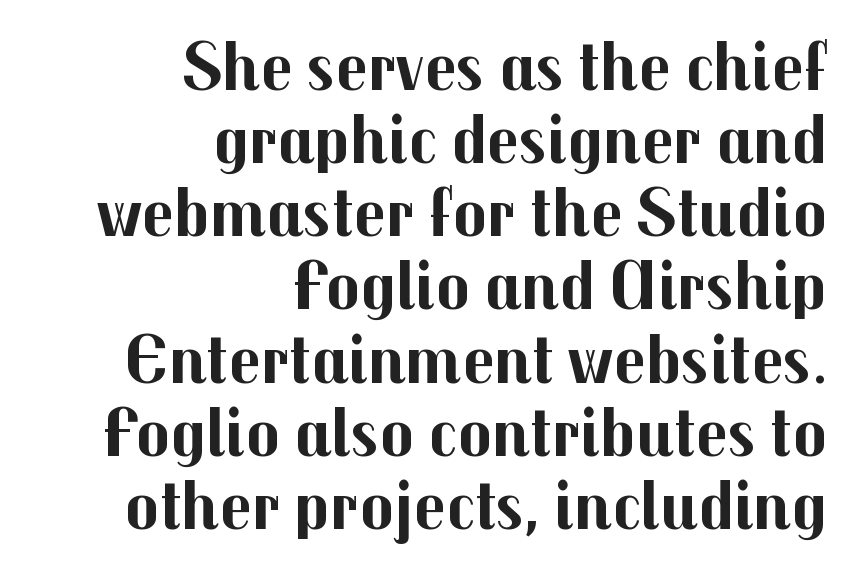
Q: Is the text bold? A: Yes.
Q: Is the text italic (slanted)? A: No, it is upright.
Q: Is the typeface a serif or a sans-serif typeface? A: Sans-serif.
Q: Is the text underlined? A: No.
Q: How is the paragraph aligned? A: Right-aligned.
Q: Is the spacing between letters normal or unusually wide? A: Normal.
Q: Is the spacing between lines tight, normal or loose? A: Tight.
Q: Width (condensed, normal, or wide)? A: Normal.
Q: Stroke contrast? A: Medium.
Q: x-height? A: Medium.
Q: Monospaced? A: No.
